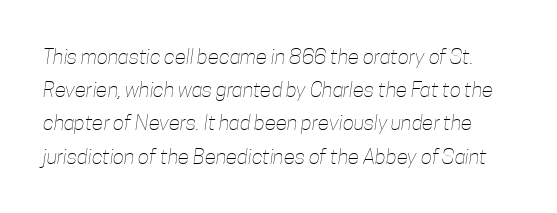
{"bold": "no", "underline": "no", "line_spacing": "normal", "line_spacing_ratio": 1.58, "letter_spacing": "normal", "letter_spacing_em": 0.0, "glyph_px": 21}
